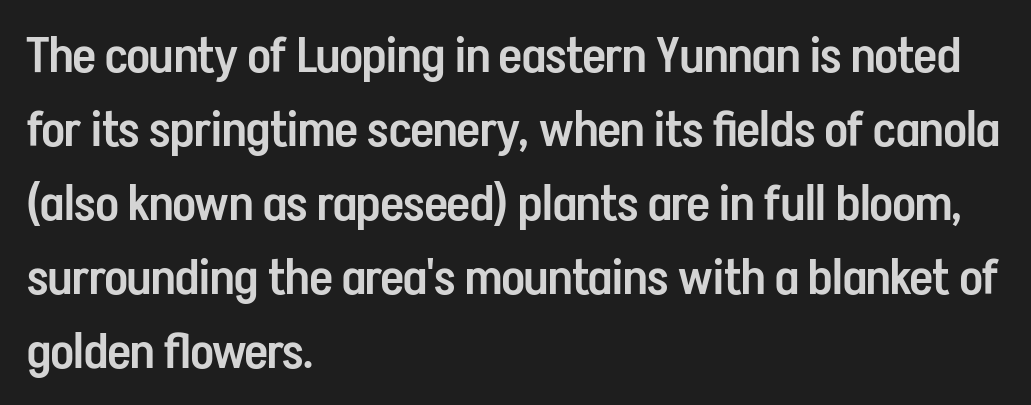
Q: Is the text bold? A: Semi-bold.
Q: Is the text italic (slanted)? A: No, it is upright.
Q: Is the typeface a serif or a sans-serif typeface? A: Sans-serif.
Q: Is the text underlined? A: No.
Q: How is the paragraph aligned? A: Left-aligned.
Q: Is the spacing between letters normal or unusually wide? A: Normal.
Q: Is the spacing between lines tight, normal or loose? A: Normal.
Q: Width (condensed, normal, or wide)? A: Condensed.
Q: Stroke contrast? A: Low.
Q: x-height? A: Medium.
Q: Monospaced? A: No.
